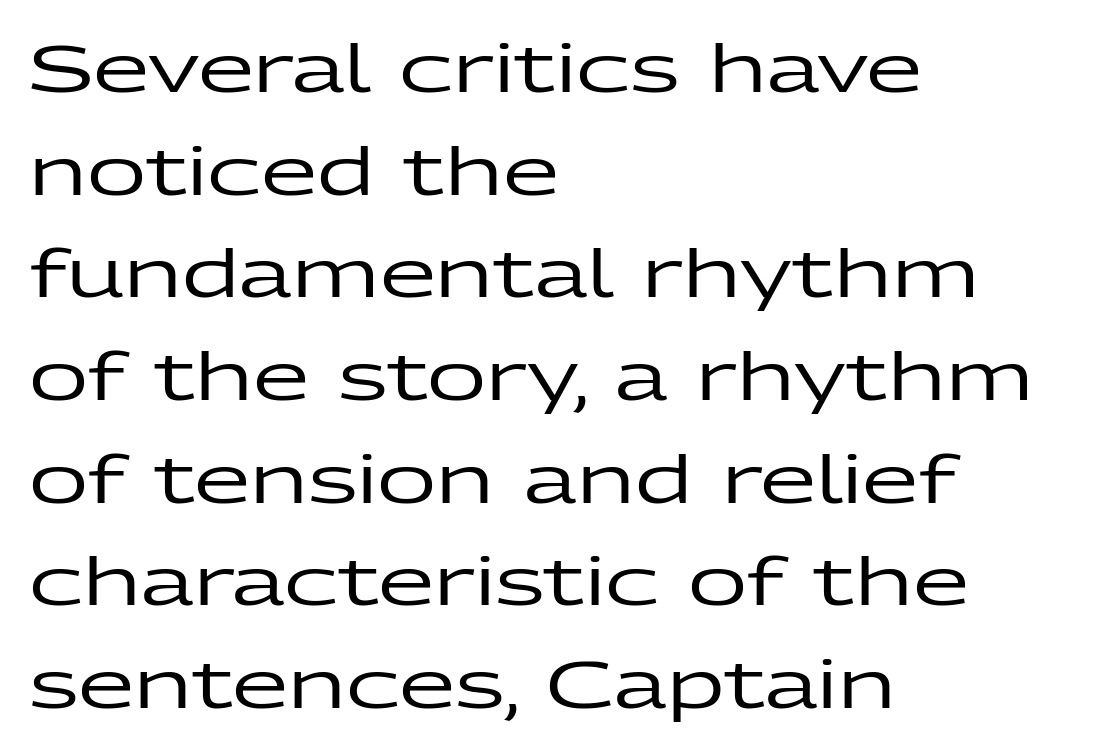
The image shows 65 px wide sans-serif type, upright; set left-aligned, normal line spacing (1.58x), normal letter spacing, not underlined; low stroke contrast and a medium x-height.
